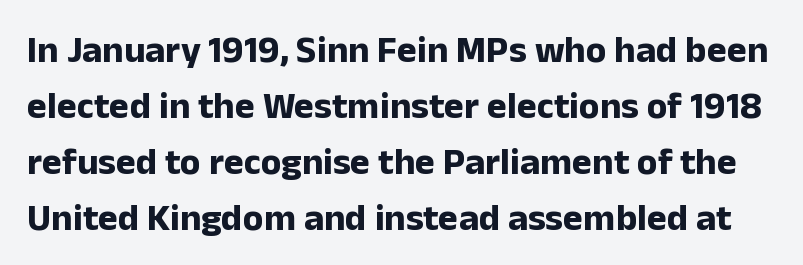
The image shows 38 px bold sans-serif type, upright; set normal line spacing (1.47x), normal letter spacing, not underlined; low stroke contrast and a medium x-height.
